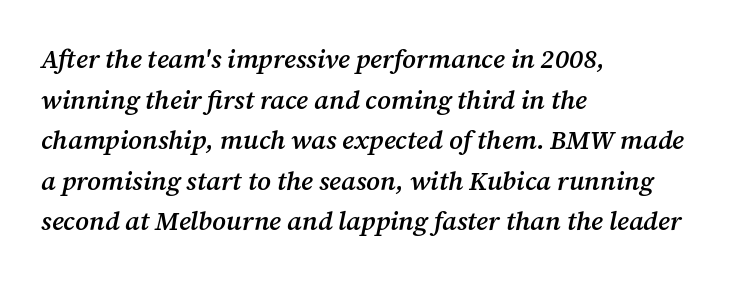
The image shows 26 px text type, italic (leaning right); set left-aligned, normal line spacing (1.56x), normal letter spacing, not underlined.
